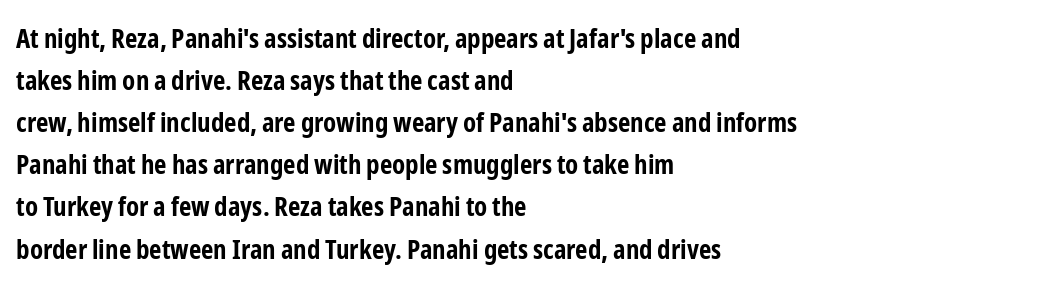
{"italic": "no", "bold": "yes", "underline": "no", "align": "left", "line_spacing": "normal", "line_spacing_ratio": 1.56, "letter_spacing": "normal", "letter_spacing_em": 0.0, "glyph_px": 27}
